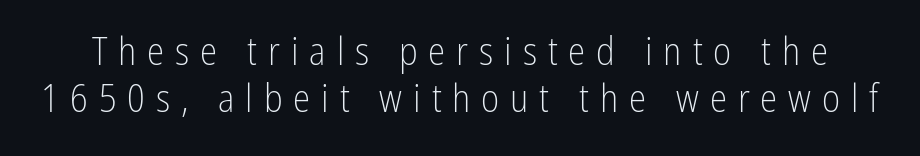
Q: Is the text bold? A: No.
Q: Is the text italic (slanted)? A: No, it is upright.
Q: Is the typeface a serif or a sans-serif typeface? A: Sans-serif.
Q: Is the text underlined? A: No.
Q: Is the spacing between letters normal or unusually wide? A: Unusually wide.
Q: Width (condensed, normal, or wide)? A: Condensed.
Q: Stroke contrast? A: Low.
Q: x-height? A: Medium.
Q: Monospaced? A: No.
